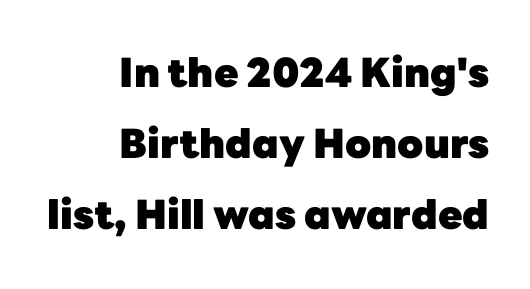
{"serif": "no", "italic": "no", "bold": "yes", "weight": "heavy", "width": "normal", "stroke_contrast": "low", "x_height": "medium", "monospaced": "no", "underline": "no", "align": "right", "line_spacing_ratio": 1.78, "letter_spacing": "normal", "letter_spacing_em": 0.0, "glyph_px": 40}
